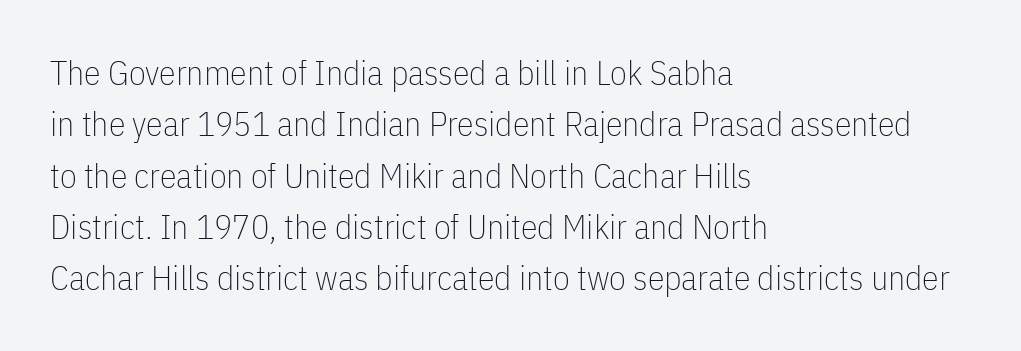
The image shows 34 px thin, condensed sans-serif type, upright; set left-aligned, normal line spacing (1.51x), normal letter spacing, not underlined; low stroke contrast and a medium x-height.
